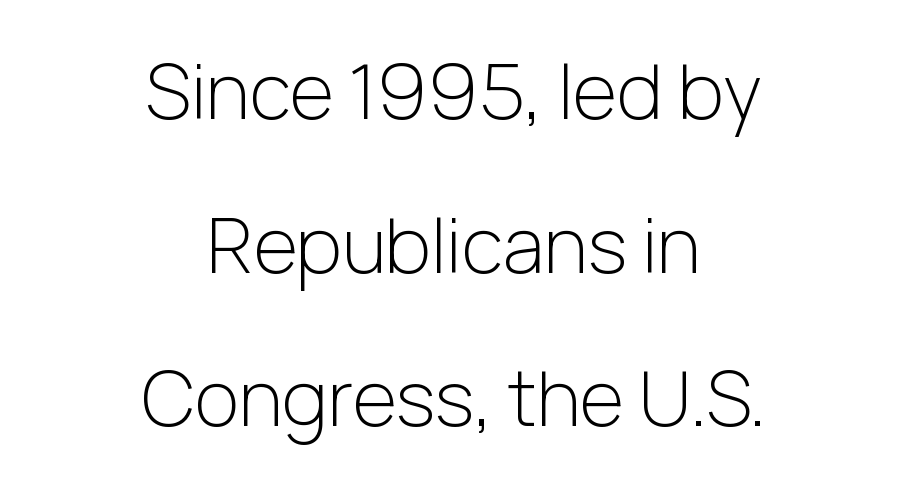
You could not count columns in this text — the font is proportionally spaced. This rendering features lettering with no underline. Horizontal alignment here is central, giving a formal, balanced look. What kind of face is this? One without serifs — a sans. It's the straight-up-and-down kind of type. Standard letterfit; no display-style spreading of the glyphs.
